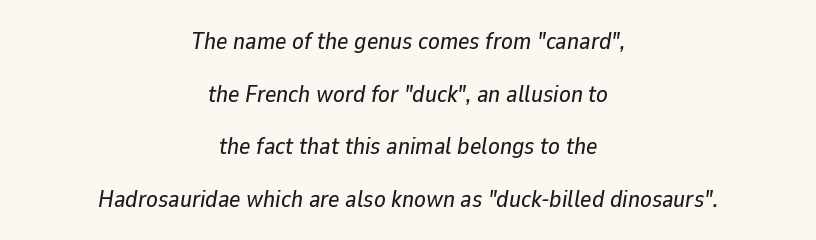
Plain, unruled lines of type. The rendering positions every line midway between the sides. Characters are canted at an angle relative to the baseline's perpendicular. How are the letters spaced? Ordinarily, with no added tracking. Successive baselines arrive slowly, with a big drop between each.
